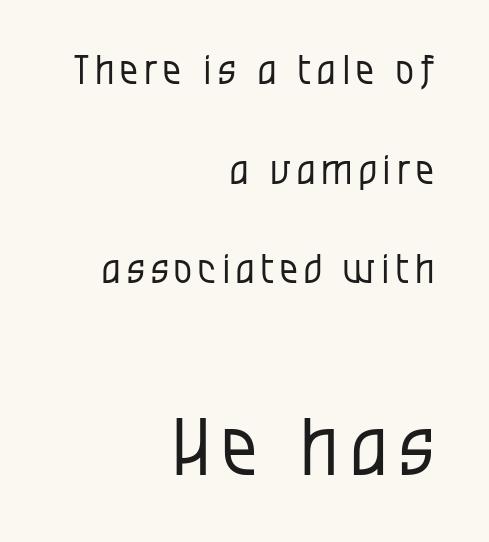
The image shows 79 px regular-weight, condensed sans-serif type, upright; set right-aligned, loose line spacing (2.49x), not underlined; the second (bottom) block is 1.98x larger; low stroke contrast and a large x-height.
